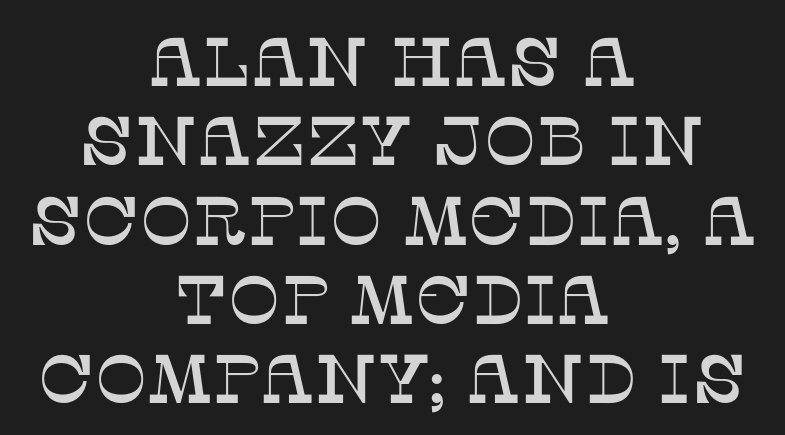
The image shows 69 px serif type, upright; set centered, tight line spacing (1.15x), normal letter spacing, not underlined; low stroke contrast and a large x-height.
